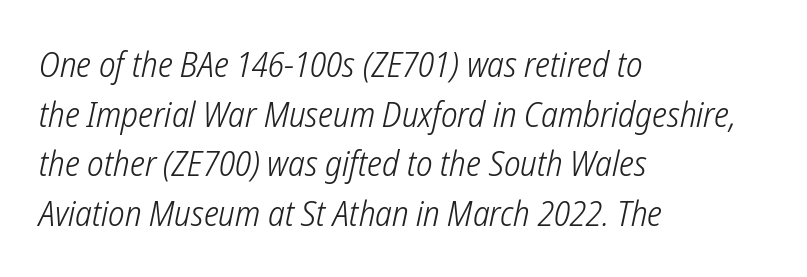
The image shows 35 px light, condensed sans-serif type; set left-aligned, normal line spacing (1.42x), normal letter spacing, not underlined; low stroke contrast and a medium x-height.
